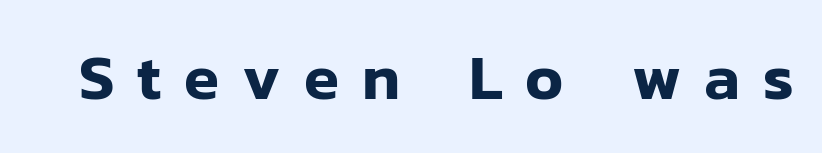
Q: Is the text italic (slanted)? A: No, it is upright.
Q: Is the typeface a serif or a sans-serif typeface? A: Sans-serif.
Q: Is the text underlined? A: No.
Q: Is the spacing between letters normal or unusually wide? A: Unusually wide.
Q: Width (condensed, normal, or wide)? A: Normal.
Q: Stroke contrast? A: Low.
Q: x-height? A: Medium.
Q: Monospaced? A: No.
